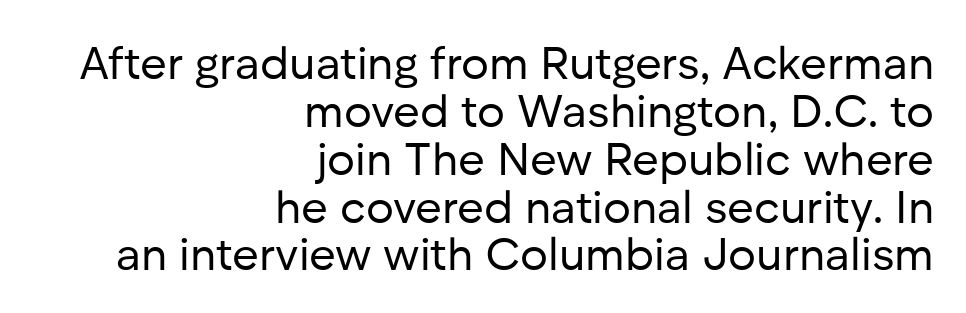
{"serif": "no", "italic": "no", "bold": "no", "weight": "regular", "width": "normal", "stroke_contrast": "low", "x_height": "medium", "monospaced": "no", "underline": "no", "align": "right", "line_spacing": "tight", "line_spacing_ratio": 1.04, "letter_spacing": "normal", "letter_spacing_em": 0.0, "glyph_px": 46}
